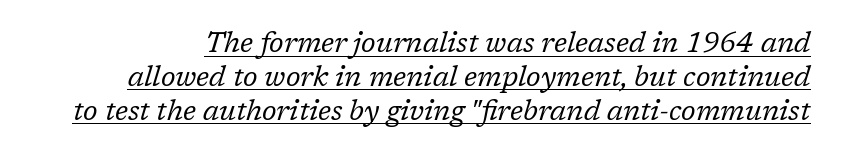
{"serif": "yes", "italic": "yes", "lean": "right", "slant_degrees": 17, "bold": "no", "weight": "regular", "width": "normal", "stroke_contrast": "low", "x_height": "medium", "monospaced": "no", "underline": "yes", "line_spacing_ratio": 1.21, "letter_spacing": "normal", "letter_spacing_em": 0.0, "glyph_px": 28}
